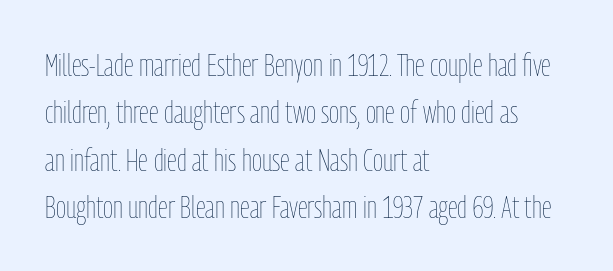
Proportional: the letters do not fall into vertical columns. Stems here are at most as thick as an everyday book face. The passage shown is not underscored anywhere. The specimen reads as upright at a glance. There is no visible air inserted between adjacent glyphs.
